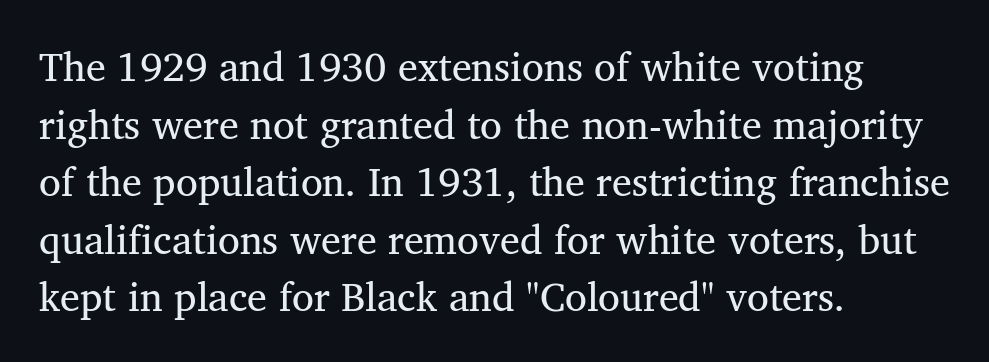
The font family rendered here belongs to the serif group. The rendering anchors every line to the left-hand side. Whoever set this chose a conventional vertical rhythm. Each letter keeps its own natural width here, so spacing adapts to shape.
